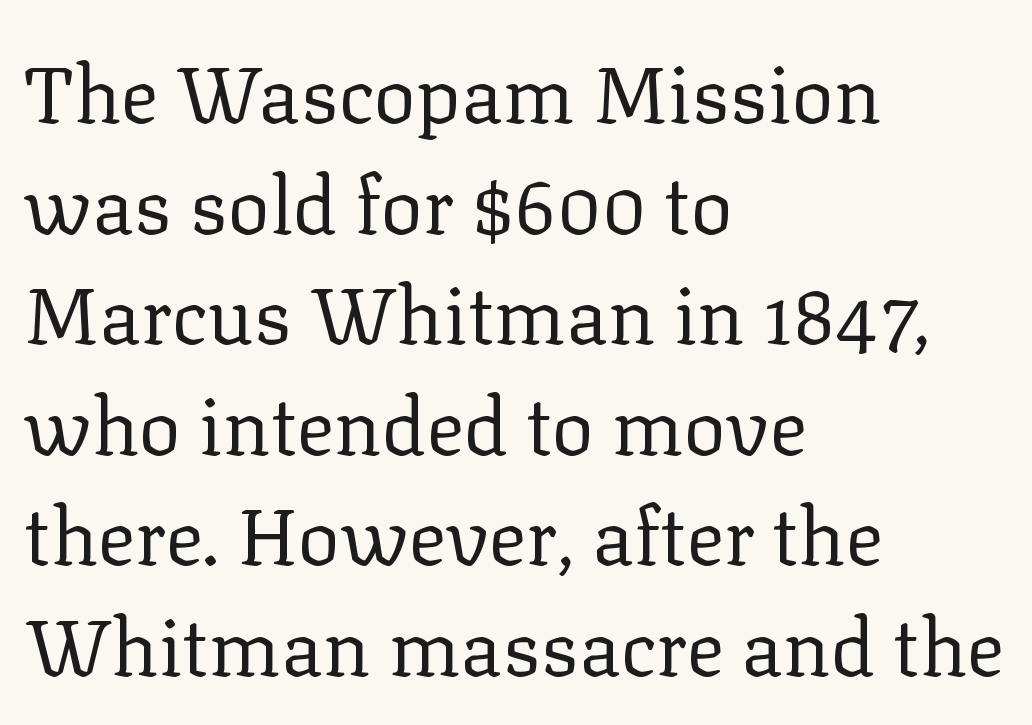
{"serif": "yes", "italic": "no", "bold": "no", "weight": "regular", "width": "normal", "stroke_contrast": "low", "x_height": "medium", "monospaced": "no", "underline": "no", "align": "left", "line_spacing": "normal", "line_spacing_ratio": 1.4, "letter_spacing": "normal", "letter_spacing_em": 0.0, "glyph_px": 79}
